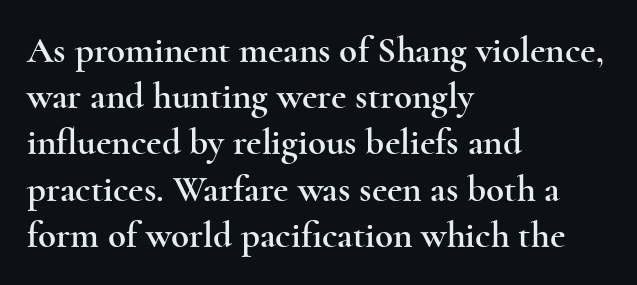
{"serif": "yes", "italic": "no", "width": "wide", "x_height": "small", "monospaced": "no", "underline": "no", "align": "left", "line_spacing": "normal", "line_spacing_ratio": 1.25, "letter_spacing": "normal", "letter_spacing_em": 0.0, "glyph_px": 37}
